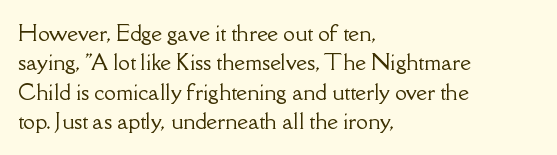
{"italic": "no", "underline": "no", "align": "left", "line_spacing": "normal", "line_spacing_ratio": 1.4, "letter_spacing": "normal", "letter_spacing_em": 0.0, "glyph_px": 21}
